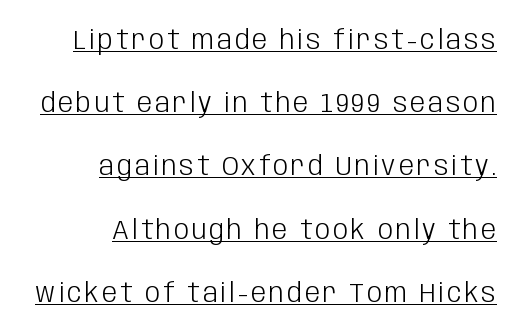
Quick note: underline on. Stroke thickness stays within the range of a standard reading face or lighter. Compared with a flush-left layout, this one pins lines to the opposite, right side. This is the regular roman posture of the typeface.
